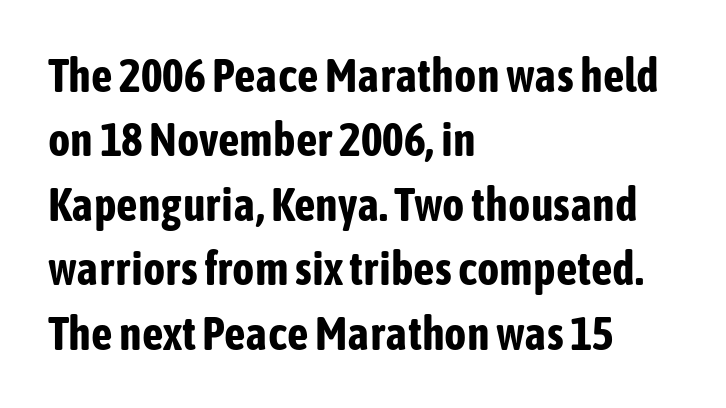
{"serif": "no", "italic": "no", "bold": "yes", "weight": "bold", "width": "condensed", "stroke_contrast": "low", "x_height": "medium", "monospaced": "no", "underline": "no", "align": "left", "line_spacing": "normal", "line_spacing_ratio": 1.37, "letter_spacing": "normal", "letter_spacing_em": 0.0, "glyph_px": 47}
